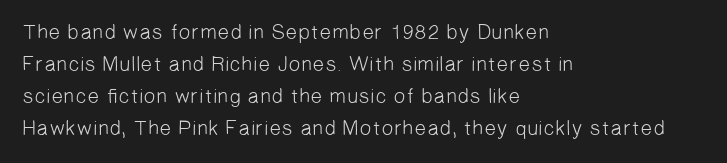
How would I describe the line gaps? Plain and ordinary. Default kerning and tracking; the words read as compact shapes. The space directly below the letters is spotless. The ragged edge is on the right, which tells us the setting is flush left. Stems here are at most as thick as an everyday book face.
